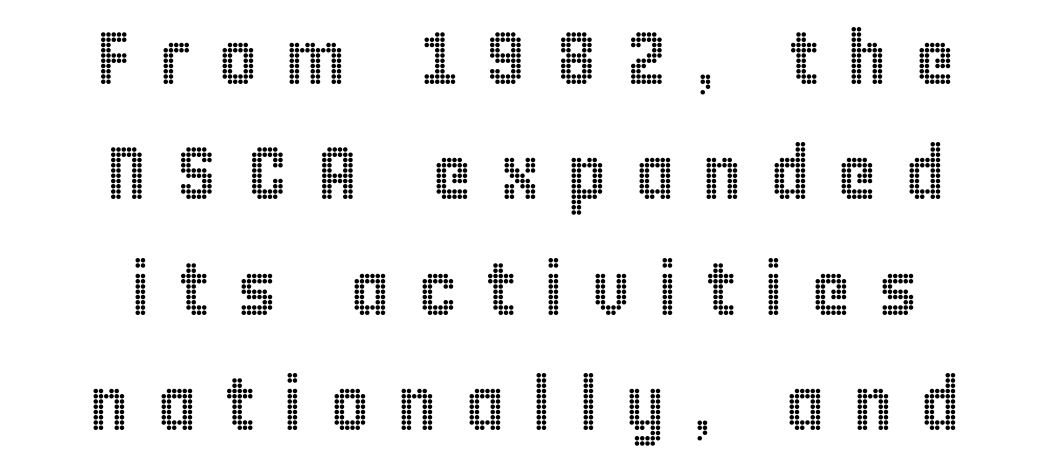
Q: Is the text italic (slanted)? A: No, it is upright.
Q: Is the text underlined? A: No.
Q: How is the paragraph aligned? A: Centered.
Q: Is the spacing between letters normal or unusually wide? A: Unusually wide.
Q: Is the spacing between lines tight, normal or loose? A: Normal.
Q: Width (condensed, normal, or wide)? A: Condensed.
Q: x-height? A: Large.
Q: Monospaced? A: No.
